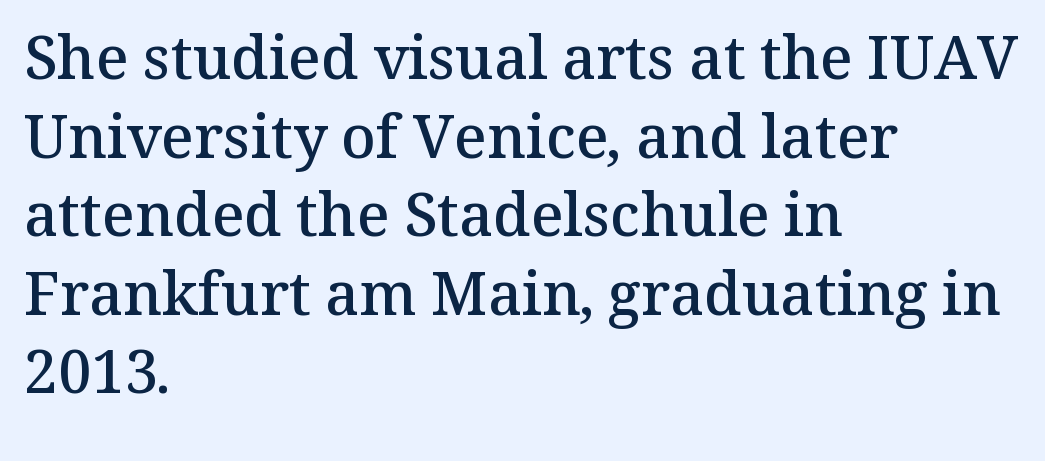
Interline gaps are of average width in this sample. Every character sits straight up, as roman type does. Heft: intermediate — a semibold. Between one letter and the next there's only the usual sliver of space.
